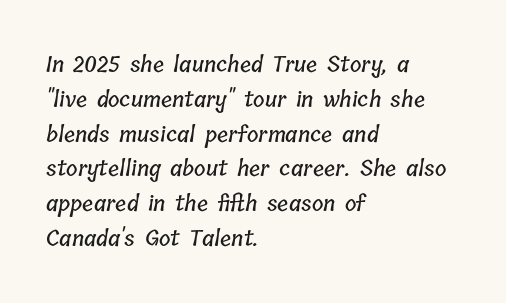
The image shows 22 px text type; set left-aligned, normal line spacing (1.58x), normal letter spacing, not underlined.
